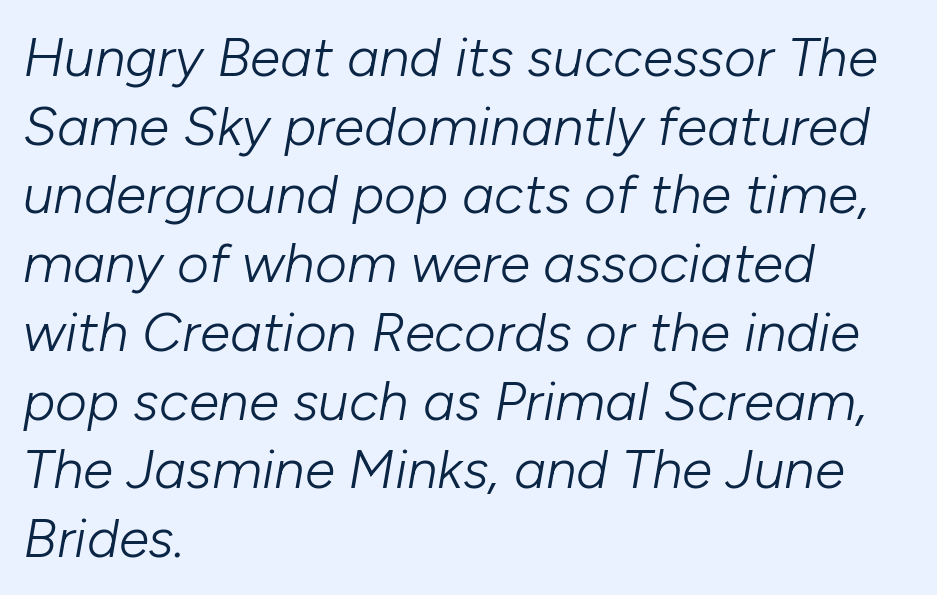
Q: Is the text bold? A: No.
Q: Is the text italic (slanted)? A: Yes, it leans right by about 10 degrees.
Q: Is the text underlined? A: No.
Q: How is the paragraph aligned? A: Left-aligned.
Q: Is the spacing between letters normal or unusually wide? A: Normal.
Q: Is the spacing between lines tight, normal or loose? A: Normal.
Q: Width (condensed, normal, or wide)? A: Normal.
Q: Stroke contrast? A: Low.
Q: x-height? A: Medium.
Q: Monospaced? A: No.
